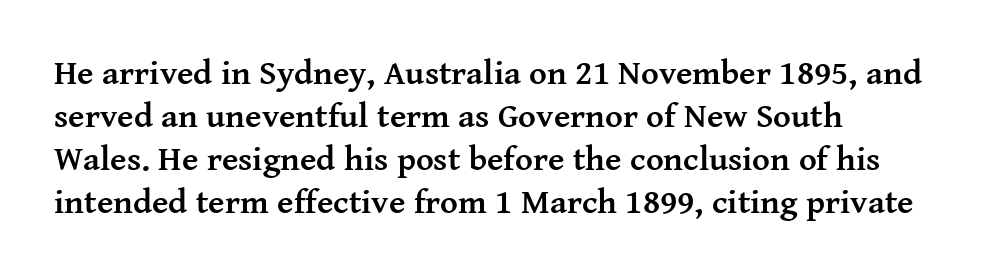
Proportional: the letters do not fall into vertical columns. You'd pick this weight for a headline — it's a proper bold. Horizontally, the lines are justified to the leading edge only. The rendering shows small feet on the letterforms — a serif design. Evenly set lines give the paragraph a standard silhouette. Does the lettering tilt? It doesn't — this is upright.
